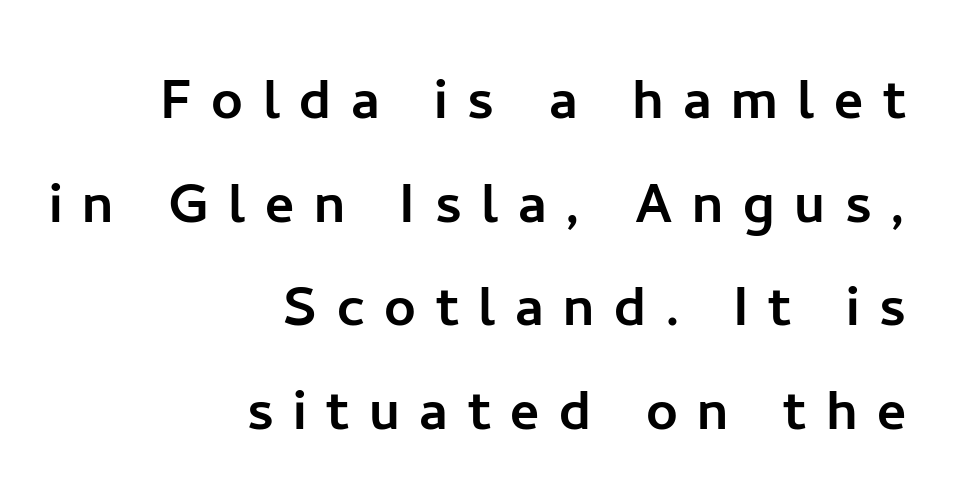
The image shows 70 px sans-serif type, upright; set right-aligned, normal line spacing (1.48x), unusually wide letter spacing (+0.28 em), not underlined; low stroke contrast and a medium x-height.
